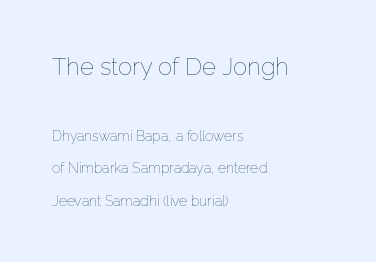
The image shows 24 px text type, upright; set left-aligned, loose line spacing (2.32x), normal letter spacing, not underlined; the first (top) block is 1.71x larger.
